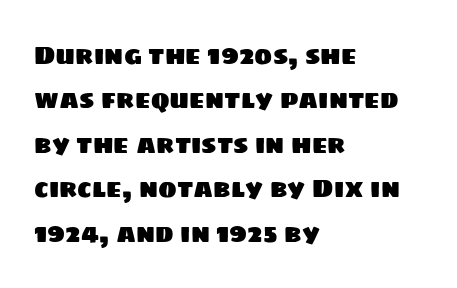
Q: Is the text underlined? A: No.
Q: How is the paragraph aligned? A: Left-aligned.
Q: Is the spacing between letters normal or unusually wide? A: Normal.
